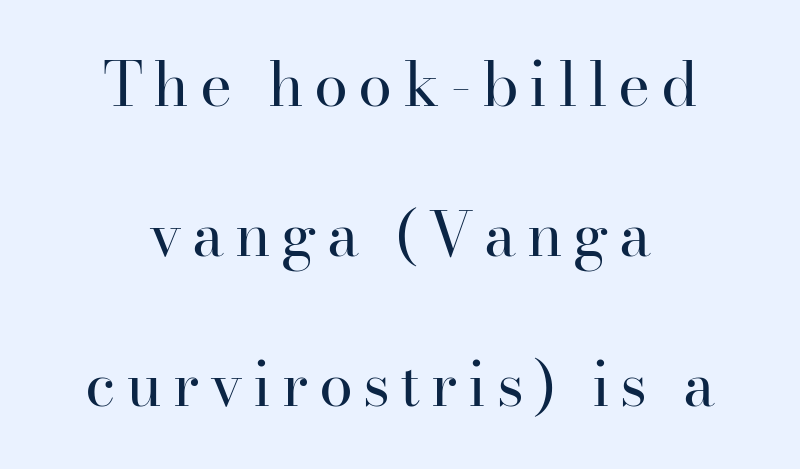
{"serif": "yes", "italic": "no", "bold": "no", "weight": "regular", "width": "normal", "stroke_contrast": "high", "x_height": "small", "monospaced": "no", "underline": "no", "align": "center", "line_spacing": "loose", "line_spacing_ratio": 2.46, "glyph_px": 61}
